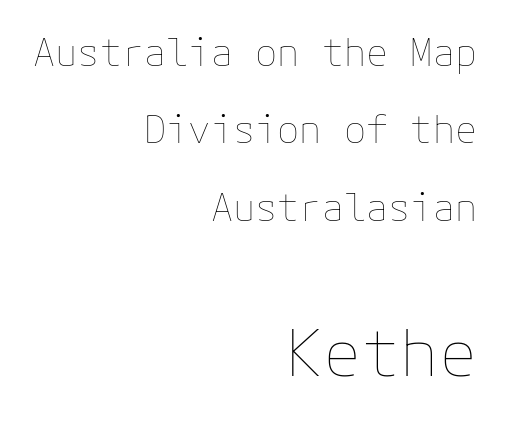
Stroke thickness stays within the range of a standard reading face or lighter. A typesetter would call this leading open, well beyond the default. This rendering leaves character spacing at its baseline value. The more generous point size was reserved for the lower chunk.
